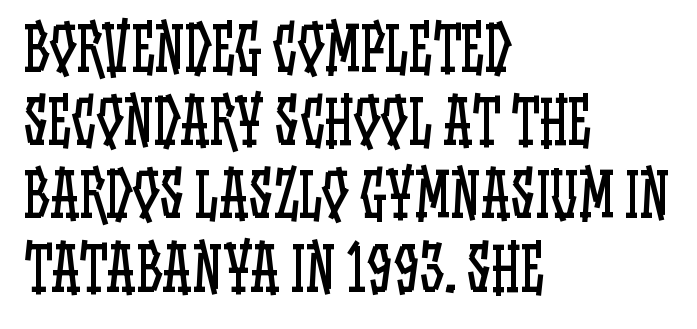
Each line starts at the same left margin while the right side varies. Stroke thickness stays within the range of a standard reading face or lighter. It's the straight-up-and-down kind of type. The zone under the glyphs is completely vacant. No extra tracking has been applied to these lines. Do the characters align in a grid? No, the font is proportional.
